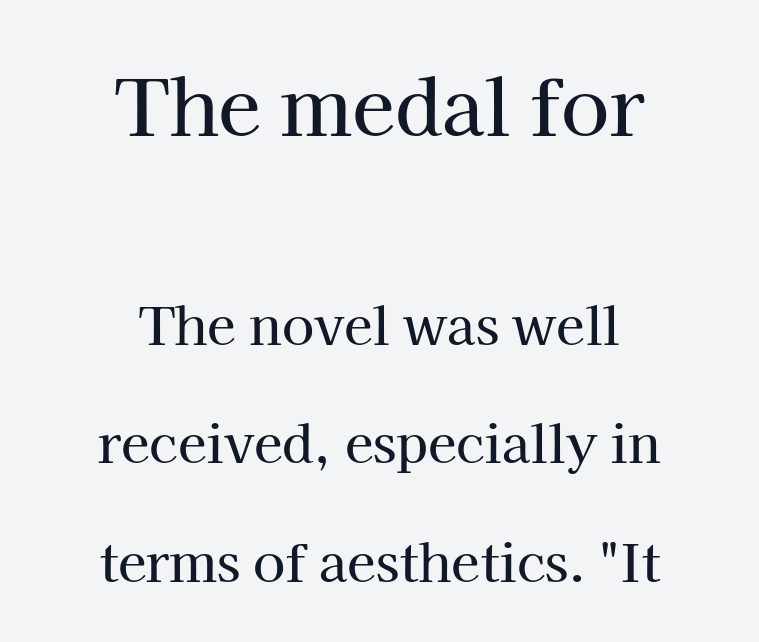
Q: Is the text italic (slanted)? A: No, it is upright.
Q: Is the typeface a serif or a sans-serif typeface? A: Serif.
Q: Is the text underlined? A: No.
Q: How is the paragraph aligned? A: Centered.
Q: Is the spacing between letters normal or unusually wide? A: Normal.
Q: Is the spacing between lines tight, normal or loose? A: Loose.
Q: Which block of text is set in a larger size, the first (top) or the second (bottom)? A: The first (top) one.
Q: Width (condensed, normal, or wide)? A: Normal.
Q: Stroke contrast? A: High.
Q: x-height? A: Medium.
Q: Monospaced? A: No.
